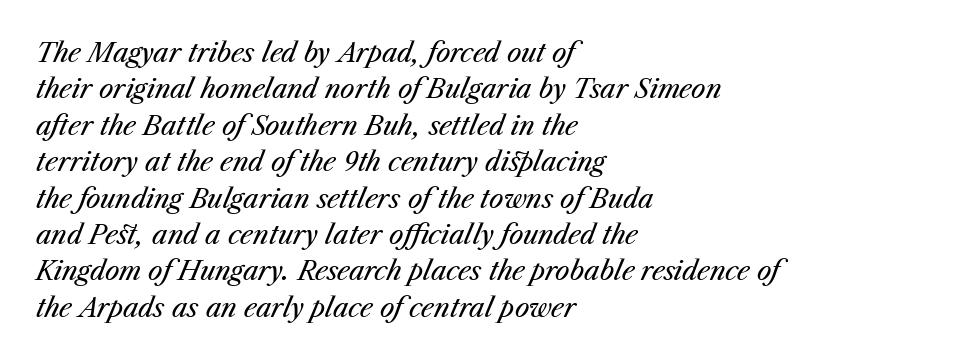
The image shows 26 px text type, italic (leaning right); set left-aligned, normal line spacing (1.4x), normal letter spacing, not underlined.
